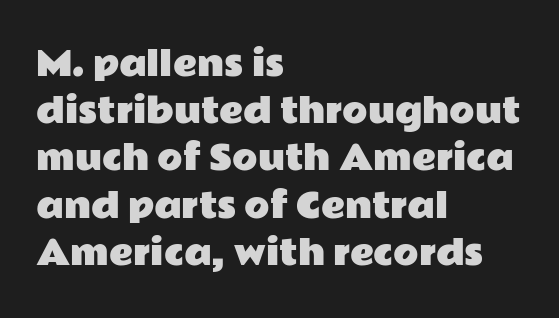
The image shows 33 px wide sans-serif type, upright; set left-aligned, normal line spacing (1.43x), normal letter spacing, not underlined; low stroke contrast and a medium x-height.
